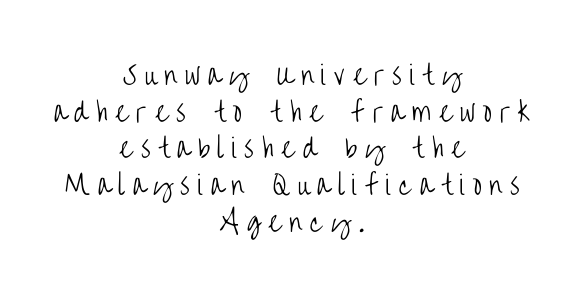
Q: Is the text bold? A: No.
Q: Is the text italic (slanted)? A: No, it is upright.
Q: Is the text underlined? A: No.
Q: How is the paragraph aligned? A: Centered.
Q: Is the spacing between letters normal or unusually wide? A: Unusually wide.
Q: Is the spacing between lines tight, normal or loose? A: Normal.
